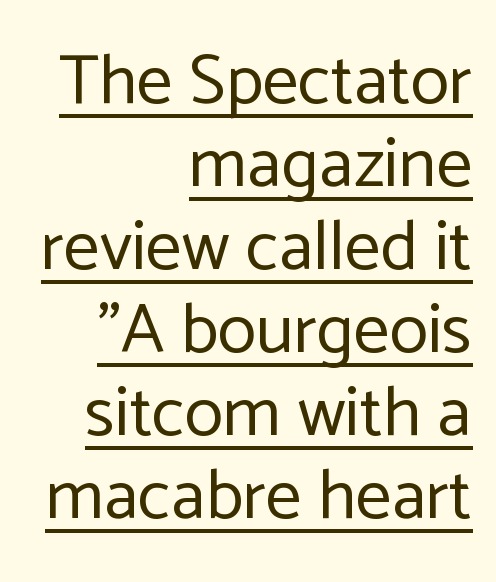
{"serif": "no", "italic": "no", "bold": "no", "weight": "regular", "width": "normal", "stroke_contrast": "low", "x_height": "medium", "monospaced": "no", "underline": "yes", "align": "right", "line_spacing_ratio": 1.17, "letter_spacing": "normal", "letter_spacing_em": 0.0, "glyph_px": 71}
